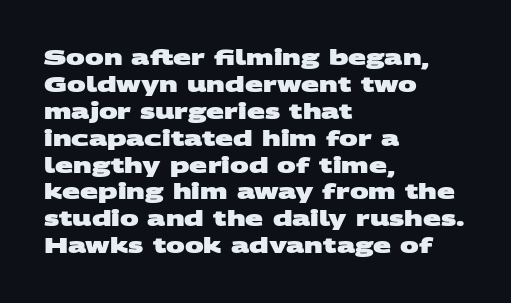
The image shows 21 px bold type; set left-aligned, normal line spacing (1.28x), normal letter spacing, not underlined.
